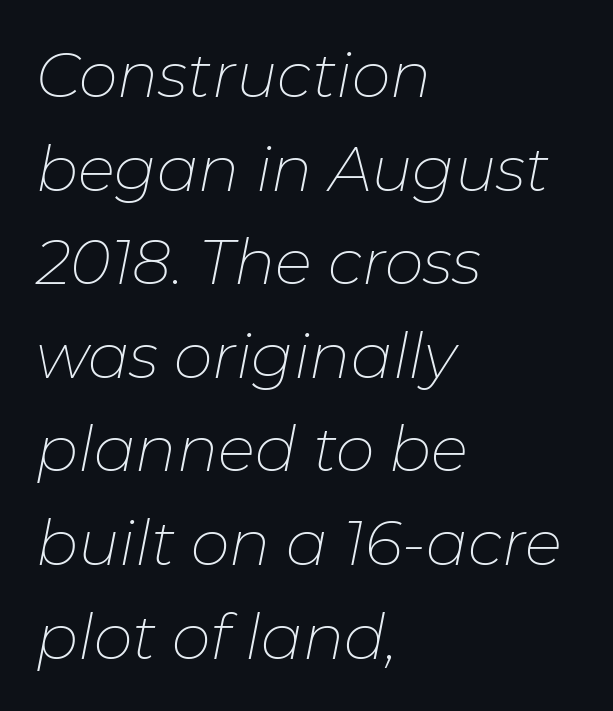
Which margin do the lines hug? The left one — the right edge is uneven. Does the lettering tilt? It does — this is italic. Weight: not bold — regular or lighter. Regarding leading, the lines here are spaced in the standard way.
